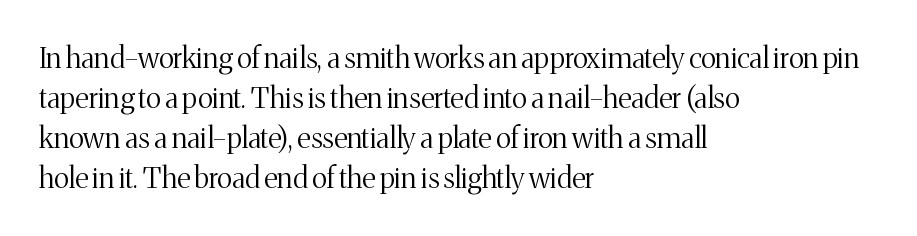
{"serif": "yes", "italic": "no", "bold": "no", "weight": "light", "width": "normal", "stroke_contrast": "medium", "x_height": "medium", "monospaced": "no", "underline": "no", "align": "left", "line_spacing": "normal", "line_spacing_ratio": 1.38, "letter_spacing": "normal", "letter_spacing_em": 0.0, "glyph_px": 29}
